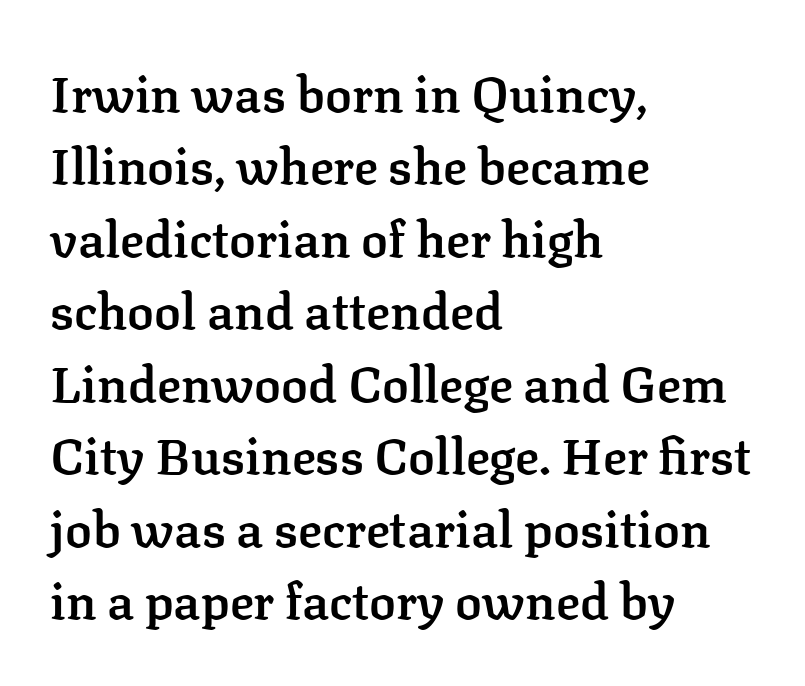
The image shows 50 px semibold serif type, upright; set left-aligned, normal line spacing (1.45x), normal letter spacing, not underlined; low stroke contrast and a medium x-height.
